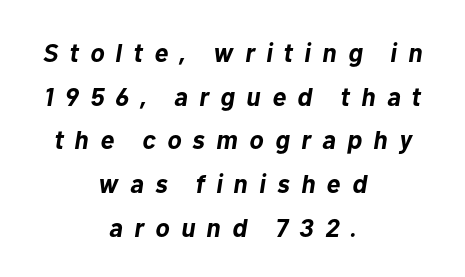
The image shows 26 px bold type, italic (leaning right); set centered, normal line spacing (1.68x), unusually wide letter spacing (+0.44 em), not underlined.
